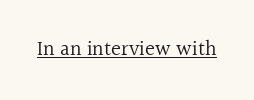
Q: Is the text bold? A: No.
Q: Is the text italic (slanted)? A: No, it is upright.
Q: Is the text underlined? A: Yes.
Q: Is the spacing between letters normal or unusually wide? A: Normal.
